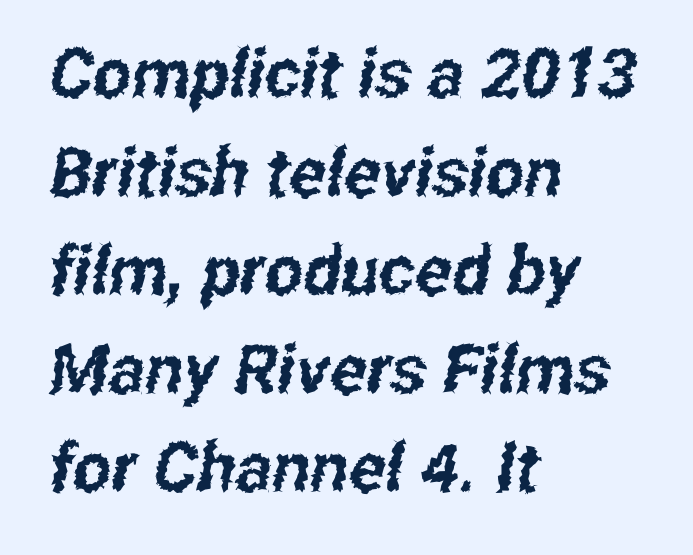
How would I describe the line gaps? Plain and ordinary. The letterforms sit shoulder to shoulder at normal distance. Character widths vary here, with narrow letters taking less room than wide ones. The text was rendered using a sans face with plain stroke endings. Horizontal alignment here is leftward, the default for most running prose. The strip under each line holds only bare page.
